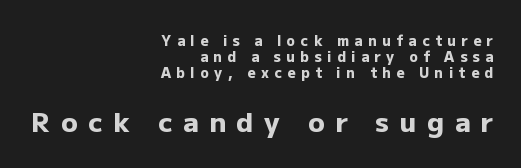
{"italic": "no", "bold": "yes", "underline": "no", "align": "right", "line_spacing": "tight", "line_spacing_ratio": 1.15, "letter_spacing": "wide", "letter_spacing_em": 0.39, "larger_block": "second", "size_ratio": 1.93, "glyph_px": 27}
